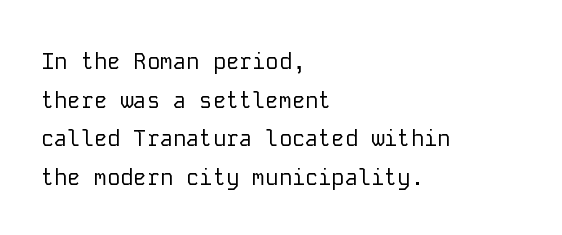
Q: Is the text bold? A: No.
Q: Is the text italic (slanted)? A: No, it is upright.
Q: Is the text underlined? A: No.
Q: How is the paragraph aligned? A: Left-aligned.
Q: Is the spacing between letters normal or unusually wide? A: Normal.
